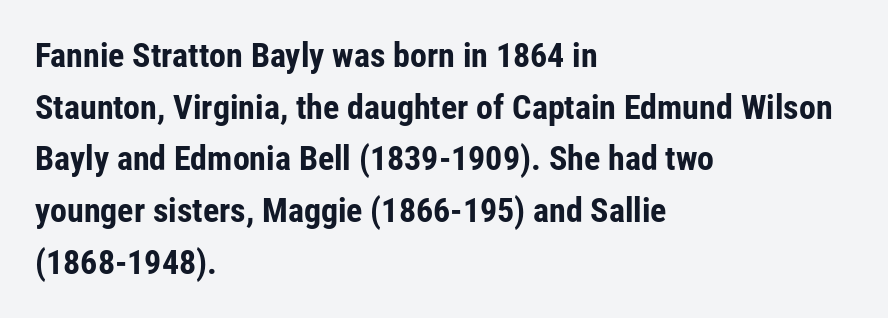
Q: Is the text bold? A: Yes.
Q: Is the text italic (slanted)? A: No, it is upright.
Q: Is the typeface a serif or a sans-serif typeface? A: Sans-serif.
Q: Is the text underlined? A: No.
Q: How is the paragraph aligned? A: Left-aligned.
Q: Is the spacing between letters normal or unusually wide? A: Normal.
Q: Is the spacing between lines tight, normal or loose? A: Normal.
Q: Width (condensed, normal, or wide)? A: Condensed.
Q: Stroke contrast? A: Low.
Q: x-height? A: Medium.
Q: Monospaced? A: No.
